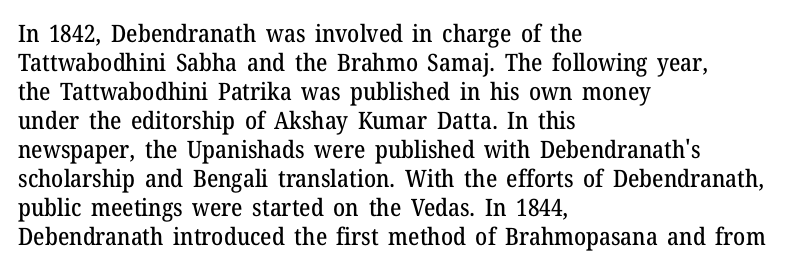
The image shows 24 px text type, upright; set left-aligned, line spacing 1.21x, normal letter spacing, not underlined.
